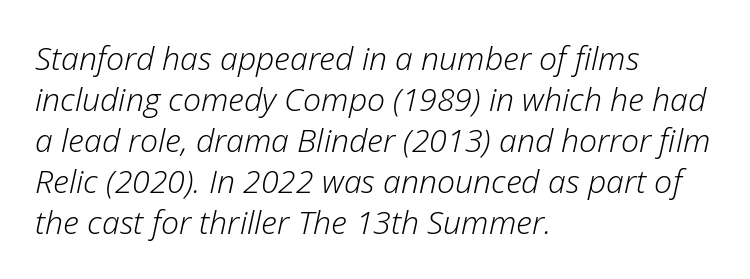
The image shows 32 px light type, italic (leaning right); set left-aligned, normal line spacing (1.28x), normal letter spacing, not underlined; low stroke contrast and a medium x-height.
